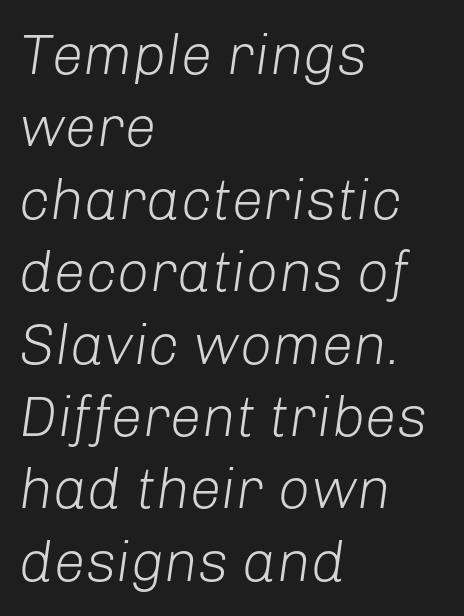
Notice how the stems are inclined rather than vertical — that's the hallmark of italics. The letterforms sit shoulder to shoulder at normal distance. What's the leading like? Ordinary, nothing unusual. Think of a printed novel: that variable character pitch is what you see here. The font is comparable to plain body text, perhaps lighter. Type without underlining.
